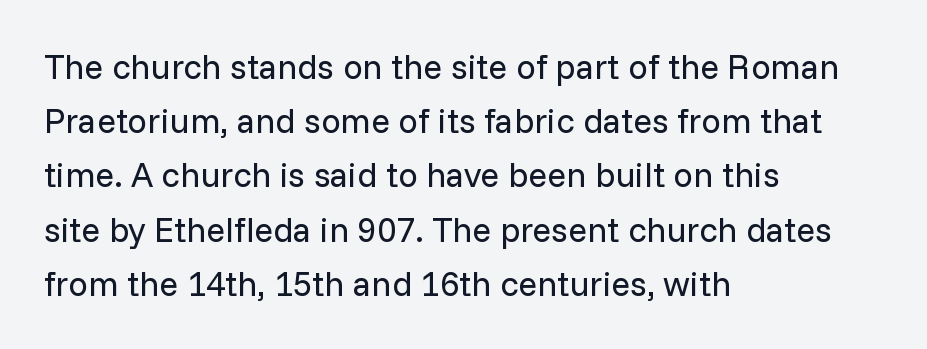
{"serif": "no", "italic": "no", "bold": "no", "weight": "regular", "width": "normal", "stroke_contrast": "low", "x_height": "medium", "monospaced": "no", "underline": "no", "align": "left", "line_spacing": "normal", "line_spacing_ratio": 1.55, "letter_spacing": "normal", "letter_spacing_em": 0.0, "glyph_px": 35}
